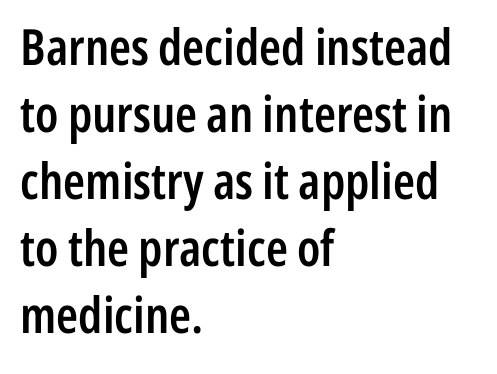
Q: Is the text bold? A: Semi-bold.
Q: Is the text italic (slanted)? A: No, it is upright.
Q: Is the typeface a serif or a sans-serif typeface? A: Sans-serif.
Q: Is the text underlined? A: No.
Q: How is the paragraph aligned? A: Left-aligned.
Q: Is the spacing between letters normal or unusually wide? A: Normal.
Q: Is the spacing between lines tight, normal or loose? A: Normal.
Q: Width (condensed, normal, or wide)? A: Condensed.
Q: Stroke contrast? A: Low.
Q: x-height? A: Medium.
Q: Monospaced? A: No.
